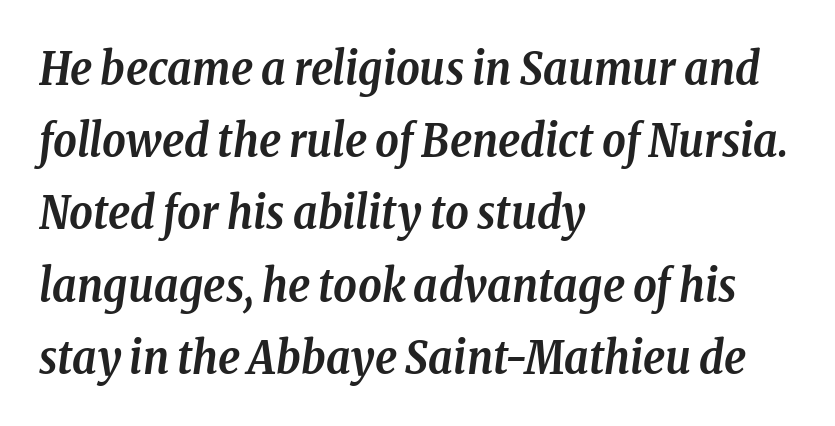
Q: Is the text bold? A: Yes.
Q: Is the text italic (slanted)? A: Yes, it leans right by about 8 degrees.
Q: Is the typeface a serif or a sans-serif typeface? A: Serif.
Q: Is the text underlined? A: No.
Q: How is the paragraph aligned? A: Left-aligned.
Q: Is the spacing between letters normal or unusually wide? A: Normal.
Q: Is the spacing between lines tight, normal or loose? A: Normal.
Q: Width (condensed, normal, or wide)? A: Condensed.
Q: Stroke contrast? A: Low.
Q: x-height? A: Medium.
Q: Monospaced? A: No.
